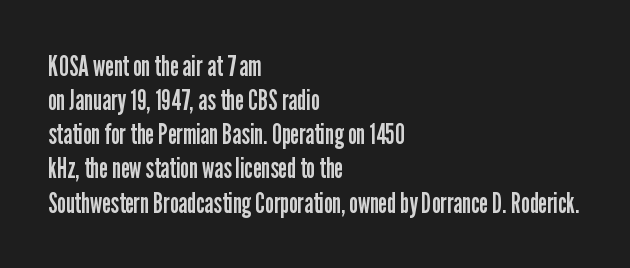
The image shows 28 px regular-weight, condensed sans-serif type, upright; set left-aligned, line spacing 1.22x, normal letter spacing, not underlined; low stroke contrast and a medium x-height.
